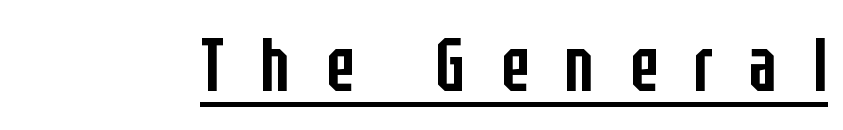
Q: Is the text bold? A: Semi-bold.
Q: Is the text italic (slanted)? A: No, it is upright.
Q: Is the typeface a serif or a sans-serif typeface? A: Sans-serif.
Q: Is the text underlined? A: Yes.
Q: Is the spacing between letters normal or unusually wide? A: Unusually wide.
Q: Width (condensed, normal, or wide)? A: Condensed.
Q: Stroke contrast? A: Low.
Q: x-height? A: Large.
Q: Monospaced? A: No.
